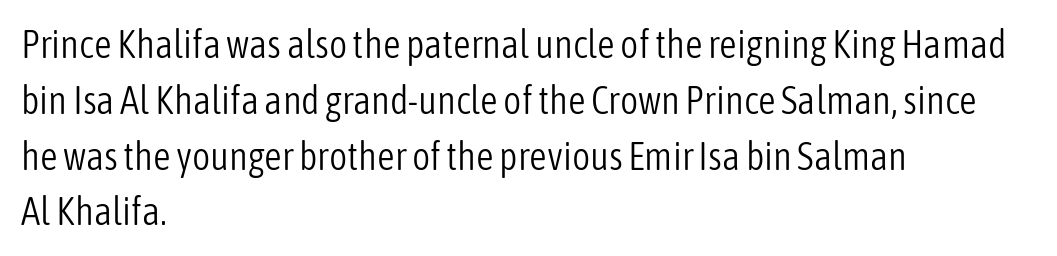
Q: Is the text bold? A: No.
Q: Is the text italic (slanted)? A: No, it is upright.
Q: Is the typeface a serif or a sans-serif typeface? A: Sans-serif.
Q: Is the text underlined? A: No.
Q: How is the paragraph aligned? A: Left-aligned.
Q: Is the spacing between letters normal or unusually wide? A: Normal.
Q: Is the spacing between lines tight, normal or loose? A: Normal.
Q: Width (condensed, normal, or wide)? A: Condensed.
Q: Stroke contrast? A: Low.
Q: x-height? A: Medium.
Q: Monospaced? A: No.
